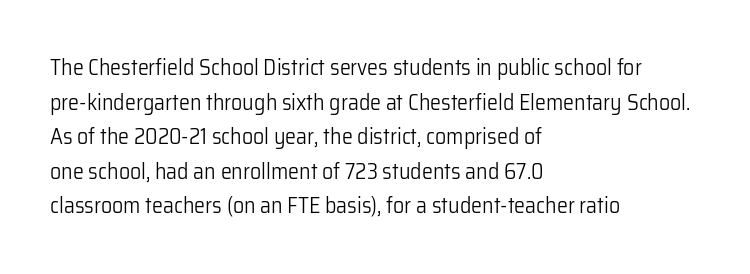
Q: Is the text bold? A: No.
Q: Is the text italic (slanted)? A: No, it is upright.
Q: Is the text underlined? A: No.
Q: How is the paragraph aligned? A: Left-aligned.
Q: Is the spacing between letters normal or unusually wide? A: Normal.
Q: Is the spacing between lines tight, normal or loose? A: Normal.
